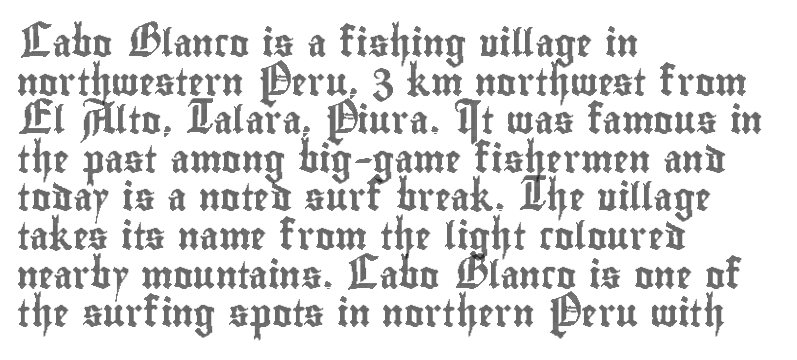
Q: Is the text italic (slanted)? A: No, it is upright.
Q: Is the text underlined? A: No.
Q: How is the paragraph aligned? A: Left-aligned.
Q: Is the spacing between letters normal or unusually wide? A: Normal.
Q: Is the spacing between lines tight, normal or loose? A: Normal.
